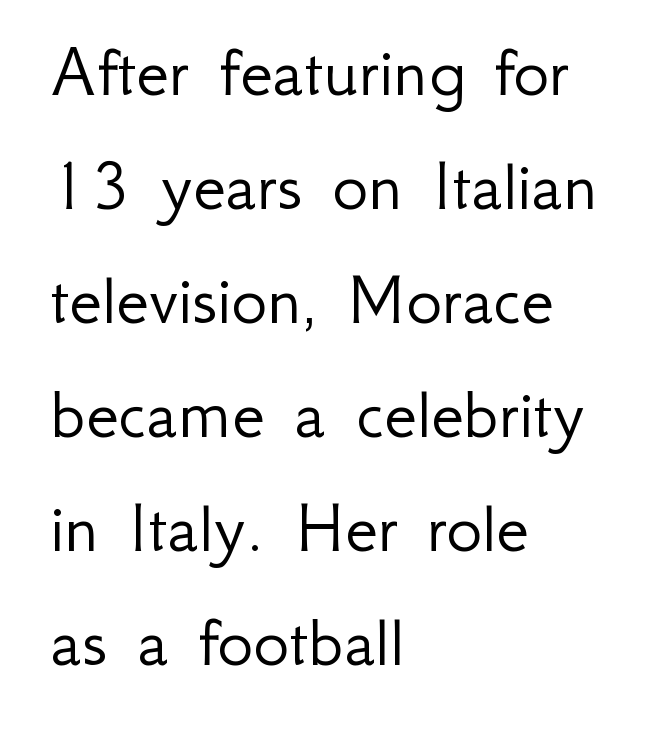
{"serif": "no", "italic": "no", "bold": "no", "weight": "light", "width": "normal", "stroke_contrast": "low", "x_height": "small", "monospaced": "no", "underline": "no", "align": "left", "line_spacing": "normal", "line_spacing_ratio": 1.52, "letter_spacing": "normal", "letter_spacing_em": 0.0, "glyph_px": 75}
